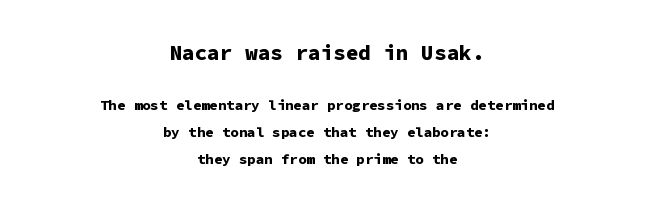
The image shows 21 px bold type, upright; set centered, loose line spacing (1.92x), normal letter spacing, not underlined; the first (top) block is 1.5x larger.
